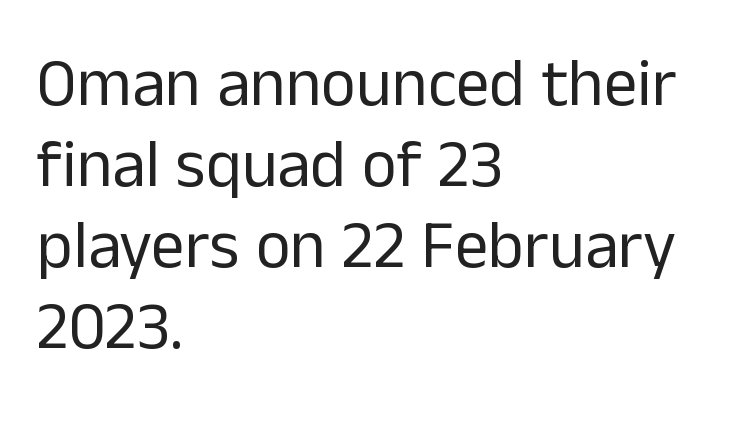
Q: Is the text bold? A: No.
Q: Is the text italic (slanted)? A: No, it is upright.
Q: Is the typeface a serif or a sans-serif typeface? A: Sans-serif.
Q: Is the text underlined? A: No.
Q: How is the paragraph aligned? A: Left-aligned.
Q: Is the spacing between letters normal or unusually wide? A: Normal.
Q: Width (condensed, normal, or wide)? A: Normal.
Q: Stroke contrast? A: Low.
Q: x-height? A: Medium.
Q: Monospaced? A: No.
